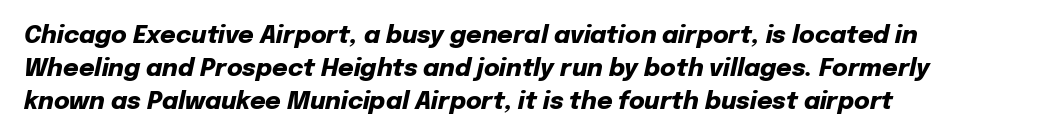
{"italic": "yes", "lean": "right", "slant_degrees": 12, "bold": "yes", "underline": "no", "align": "left", "line_spacing": "normal", "line_spacing_ratio": 1.38, "letter_spacing": "normal", "letter_spacing_em": 0.0, "glyph_px": 24}
